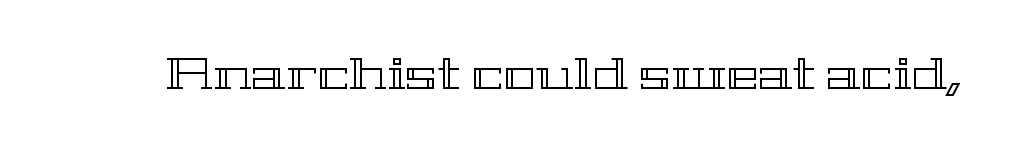
Unlike italic type, these characters show no tilt at all. These lines are rendered in a variable-pitch font. Words appear dense and cohesive because spacing is normal. No word sits above an underline.
